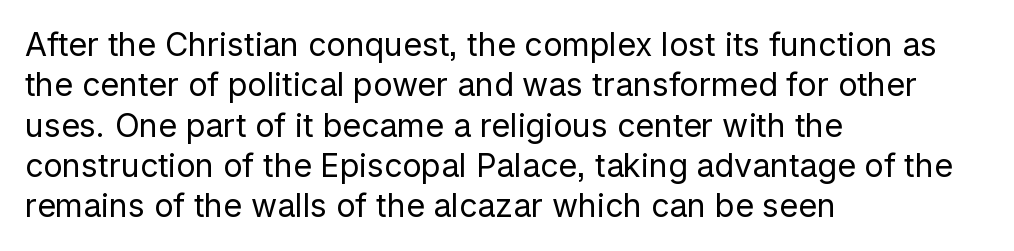
{"serif": "no", "italic": "no", "bold": "no", "weight": "regular", "width": "normal", "stroke_contrast": "low", "x_height": "medium", "monospaced": "no", "underline": "no", "align": "left", "line_spacing": "normal", "line_spacing_ratio": 1.26, "letter_spacing": "normal", "letter_spacing_em": 0.0, "glyph_px": 32}
